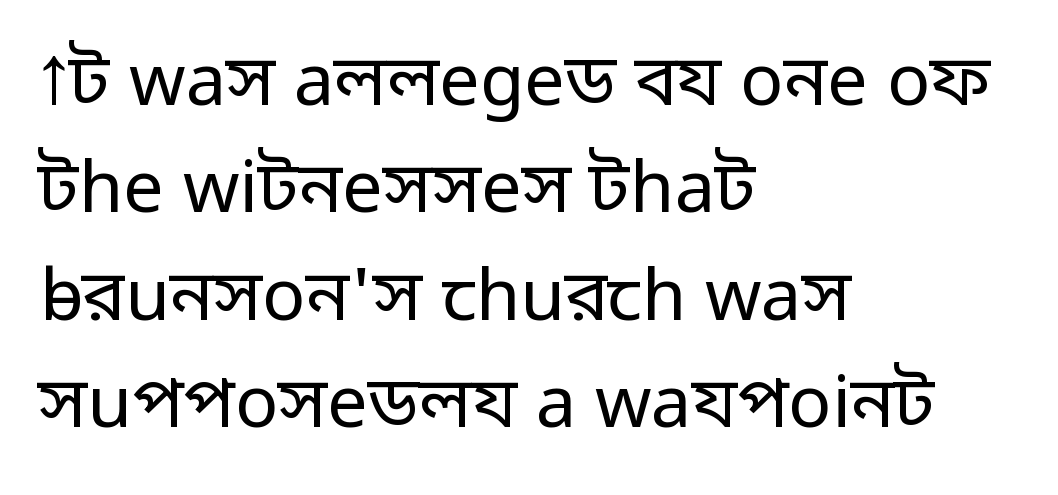
Q: Is the text bold? A: No.
Q: Is the text italic (slanted)? A: No, it is upright.
Q: Is the typeface a serif or a sans-serif typeface? A: Sans-serif.
Q: Is the text underlined? A: No.
Q: How is the paragraph aligned? A: Left-aligned.
Q: Is the spacing between letters normal or unusually wide? A: Normal.
Q: Is the spacing between lines tight, normal or loose? A: Normal.
Q: Width (condensed, normal, or wide)? A: Normal.
Q: Stroke contrast? A: Low.
Q: x-height? A: Medium.
Q: Monospaced? A: No.
